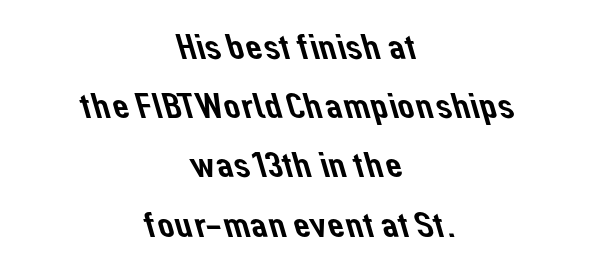
The image shows 37 px sans-serif type; set centered, normal line spacing (1.6x), normal letter spacing, not underlined; low stroke contrast and a medium x-height.
